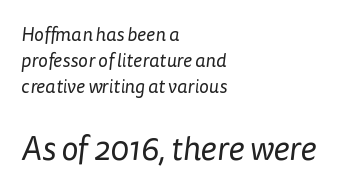
The image shows 33 px regular-weight sans-serif type; set left-aligned, normal line spacing (1.36x), normal letter spacing, not underlined; the second (bottom) block is 1.74x larger; low stroke contrast and a medium x-height.
